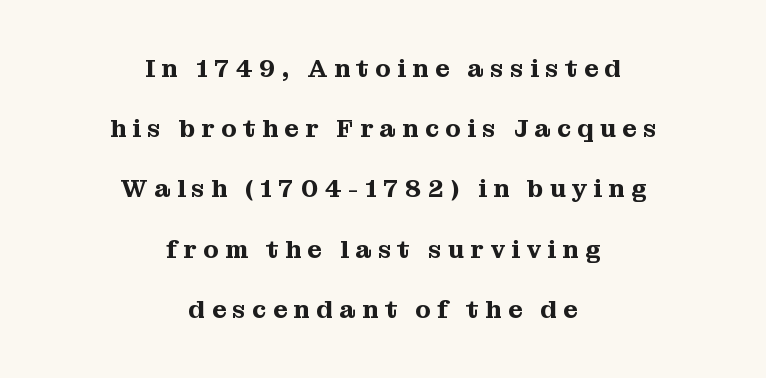
The image shows 25 px text type, upright; set centered, loose line spacing (2.41x), unusually wide letter spacing (+0.26 em), not underlined.
